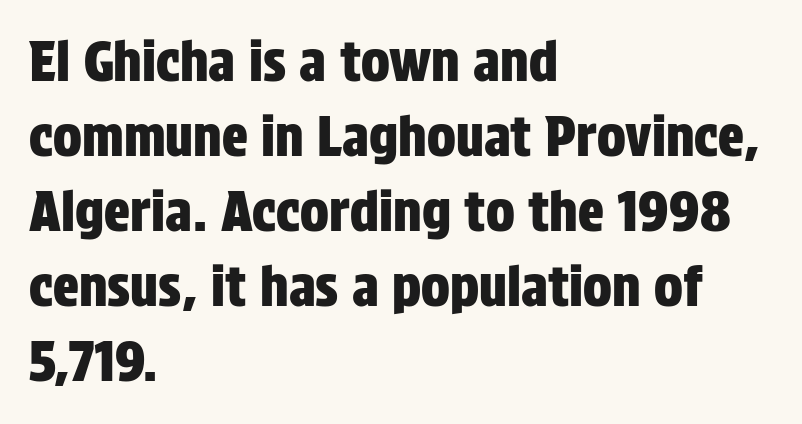
{"serif": "no", "italic": "no", "width": "condensed", "stroke_contrast": "low", "x_height": "large", "monospaced": "no", "underline": "no", "align": "left", "line_spacing": "normal", "line_spacing_ratio": 1.39, "letter_spacing": "normal", "letter_spacing_em": 0.0, "glyph_px": 54}
